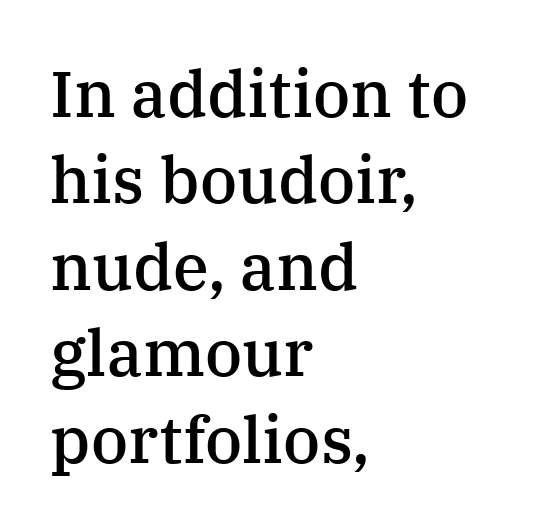
Q: Is the text bold? A: Semi-bold.
Q: Is the text italic (slanted)? A: No, it is upright.
Q: Is the typeface a serif or a sans-serif typeface? A: Serif.
Q: Is the text underlined? A: No.
Q: How is the paragraph aligned? A: Left-aligned.
Q: Is the spacing between letters normal or unusually wide? A: Normal.
Q: Is the spacing between lines tight, normal or loose? A: Normal.
Q: Width (condensed, normal, or wide)? A: Normal.
Q: Stroke contrast? A: Medium.
Q: x-height? A: Medium.
Q: Monospaced? A: No.
